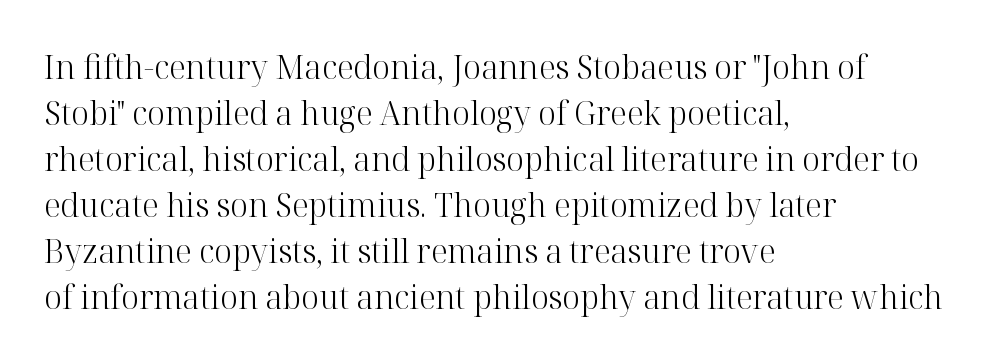
Q: Is the text bold? A: No.
Q: Is the text italic (slanted)? A: No, it is upright.
Q: Is the typeface a serif or a sans-serif typeface? A: Serif.
Q: Is the text underlined? A: No.
Q: How is the paragraph aligned? A: Left-aligned.
Q: Is the spacing between letters normal or unusually wide? A: Normal.
Q: Is the spacing between lines tight, normal or loose? A: Normal.
Q: Width (condensed, normal, or wide)? A: Normal.
Q: Stroke contrast? A: High.
Q: x-height? A: Medium.
Q: Monospaced? A: No.
